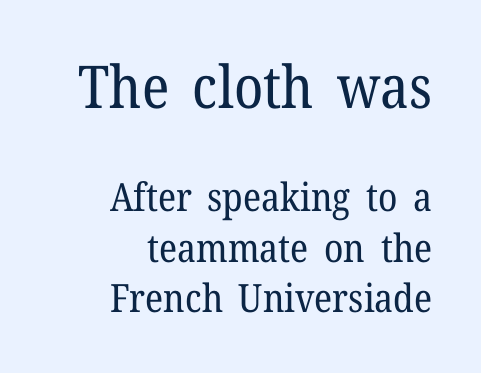
Q: Is the text bold? A: No.
Q: Is the text italic (slanted)? A: No, it is upright.
Q: Is the typeface a serif or a sans-serif typeface? A: Serif.
Q: Is the text underlined? A: No.
Q: How is the paragraph aligned? A: Right-aligned.
Q: Is the spacing between letters normal or unusually wide? A: Normal.
Q: Is the spacing between lines tight, normal or loose? A: Normal.
Q: Which block of text is set in a larger size, the first (top) or the second (bottom)? A: The first (top) one.
Q: Width (condensed, normal, or wide)? A: Normal.
Q: Stroke contrast? A: Low.
Q: x-height? A: Medium.
Q: Monospaced? A: No.
